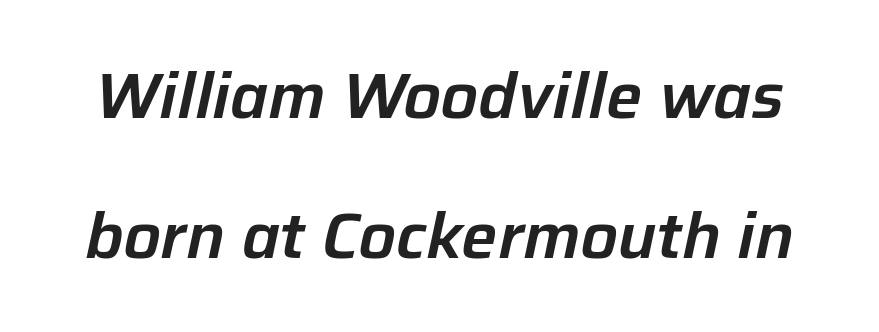
Spacing verdict: proportional, widths tailored to each character. A bare baseline throughout the passage. Nobody touched the tracking dial on this one. Italic? Definitely — the glyphs are oblique.
